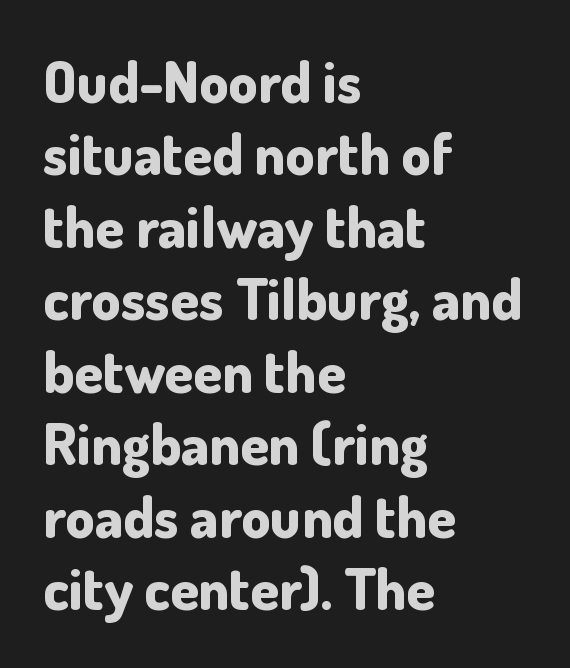
{"serif": "no", "italic": "no", "bold": "yes", "weight": "bold", "width": "normal", "stroke_contrast": "low", "x_height": "small", "monospaced": "no", "underline": "no", "align": "left", "line_spacing": "normal", "line_spacing_ratio": 1.25, "letter_spacing": "normal", "letter_spacing_em": 0.0, "glyph_px": 58}
